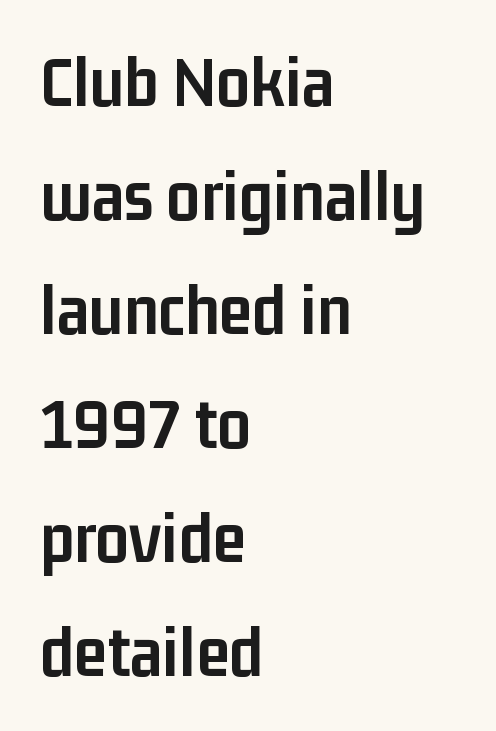
{"serif": "no", "italic": "no", "bold": "yes", "weight": "semibold", "width": "condensed", "stroke_contrast": "low", "x_height": "medium", "monospaced": "no", "underline": "no", "align": "left", "line_spacing": "normal", "line_spacing_ratio": 1.54, "letter_spacing": "normal", "letter_spacing_em": 0.0, "glyph_px": 74}
